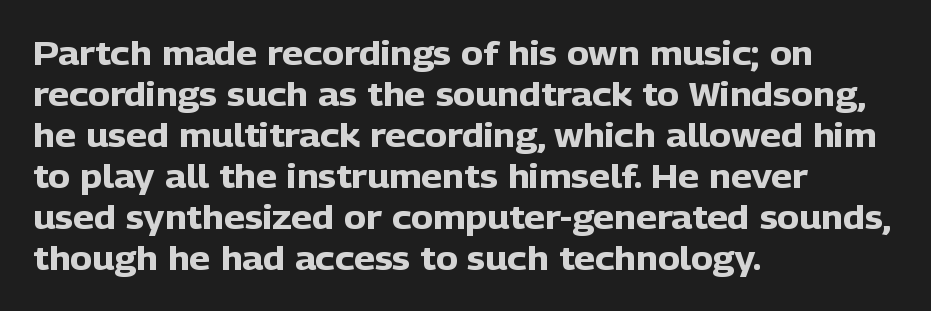
Q: Is the text bold? A: Yes.
Q: Is the text italic (slanted)? A: No, it is upright.
Q: Is the typeface a serif or a sans-serif typeface? A: Sans-serif.
Q: Is the text underlined? A: No.
Q: How is the paragraph aligned? A: Left-aligned.
Q: Is the spacing between letters normal or unusually wide? A: Normal.
Q: Width (condensed, normal, or wide)? A: Normal.
Q: Stroke contrast? A: Low.
Q: x-height? A: Medium.
Q: Monospaced? A: No.
